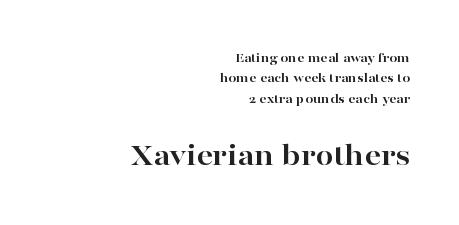
{"serif": "yes", "italic": "no", "bold": "yes", "weight": "bold", "width": "wide", "stroke_contrast": "high", "x_height": "medium", "monospaced": "no", "underline": "no", "align": "right", "line_spacing": "normal", "line_spacing_ratio": 1.46, "letter_spacing": "normal", "letter_spacing_em": 0.0, "larger_block": "second", "size_ratio": 2.29, "glyph_px": 32}
